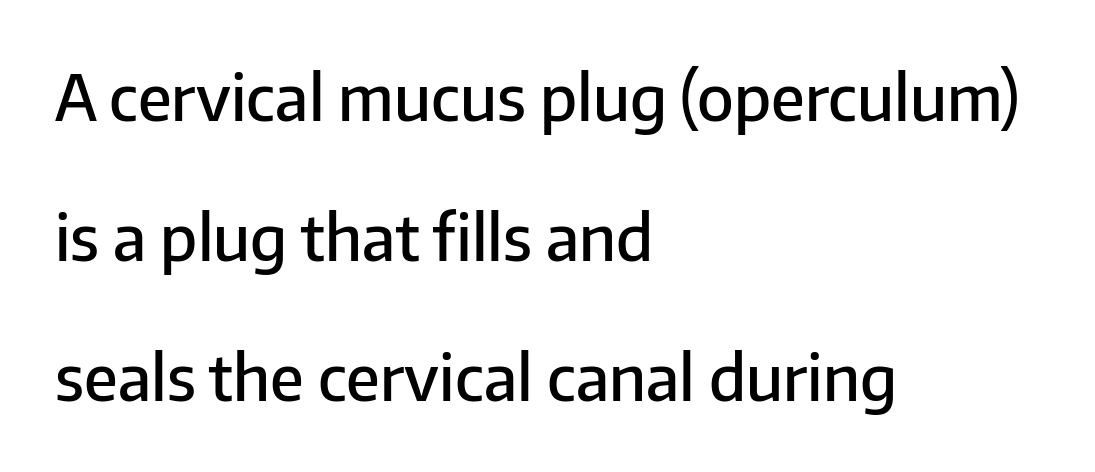
Unlike a traditional serif, this face leaves its strokes unadorned. Spacing verdict: proportional, widths tailored to each character. Compared with typical paragraphs, the rows here are farther apart. Short note: letters normally spaced. Nobody drew a line under any word here.
